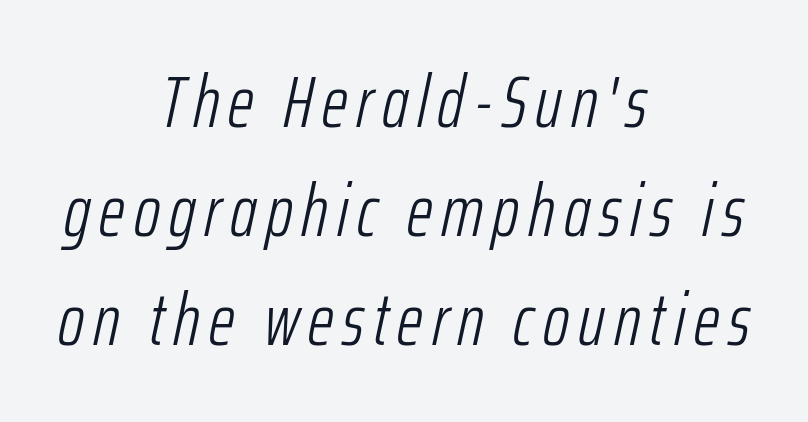
Q: Is the text bold? A: No.
Q: Is the text italic (slanted)? A: Yes, it leans right by about 12 degrees.
Q: Is the text underlined? A: No.
Q: How is the paragraph aligned? A: Centered.
Q: Is the spacing between lines tight, normal or loose? A: Normal.
Q: Width (condensed, normal, or wide)? A: Condensed.
Q: Stroke contrast? A: Low.
Q: x-height? A: Medium.
Q: Monospaced? A: No.
